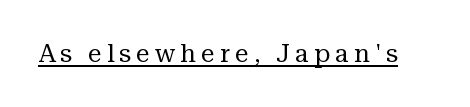
{"italic": "no", "bold": "no", "underline": "yes", "letter_spacing": "wide", "letter_spacing_em": 0.2, "glyph_px": 25}
